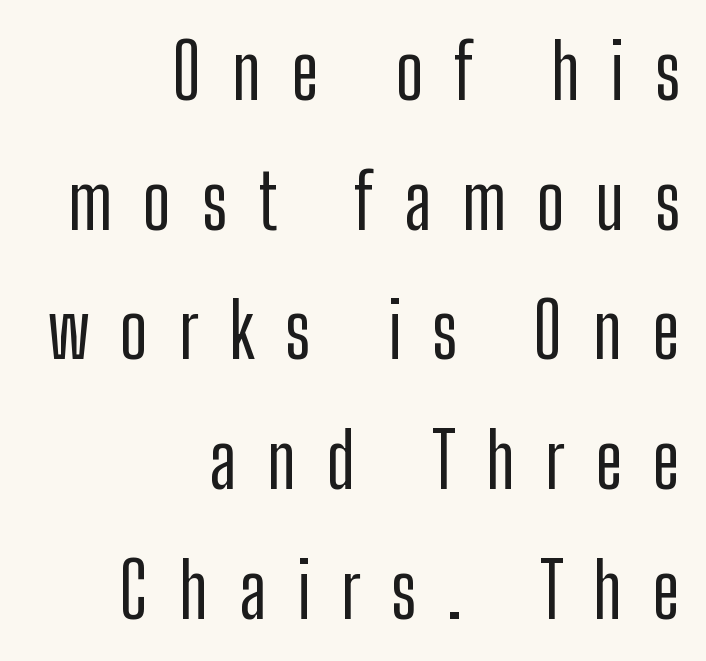
The image shows 75 px condensed sans-serif type, upright; set right-aligned, line spacing 1.73x, unusually wide letter spacing (+0.41 em), not underlined; low stroke contrast and a medium x-height.
